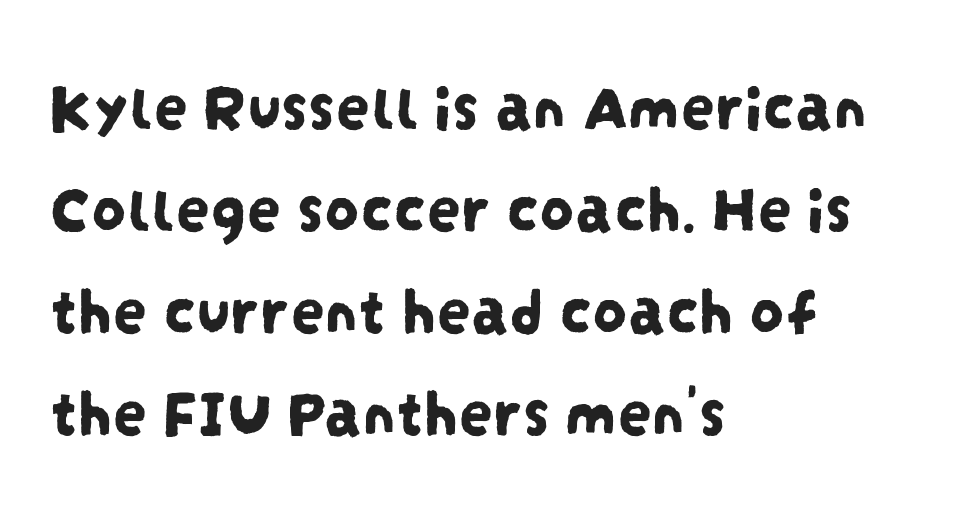
The image shows 68 px condensed sans-serif type; set left-aligned, normal line spacing (1.5x), normal letter spacing, not underlined; low stroke contrast and a large x-height.
